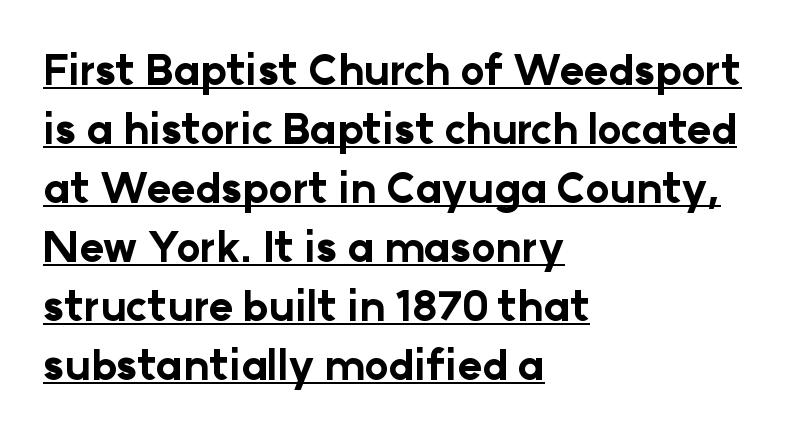
The image shows 41 px bold sans-serif type, upright; set left-aligned, normal line spacing (1.44x), normal letter spacing, underlined; low stroke contrast and a medium x-height.
